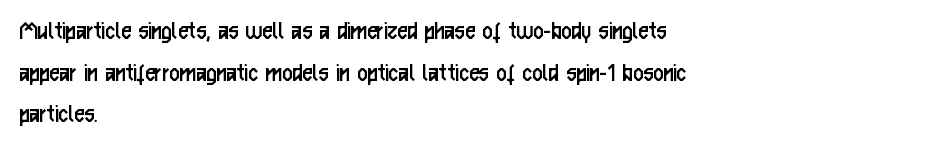
{"serif": "no", "italic": "no", "bold": "no", "weight": "regular", "width": "condensed", "stroke_contrast": "low", "x_height": "medium", "monospaced": "no", "underline": "no", "align": "left", "line_spacing": "normal", "line_spacing_ratio": 1.49, "letter_spacing": "normal", "letter_spacing_em": 0.0, "glyph_px": 28}
